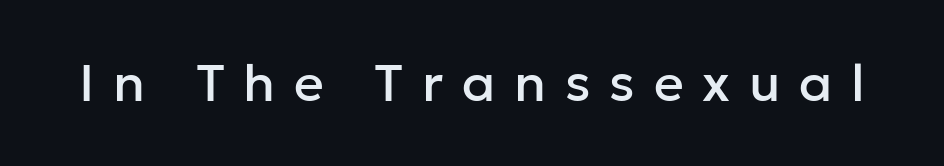
The image shows 52 px sans-serif type, upright; set unusually wide letter spacing (+0.36 em), not underlined; low stroke contrast and a medium x-height.
